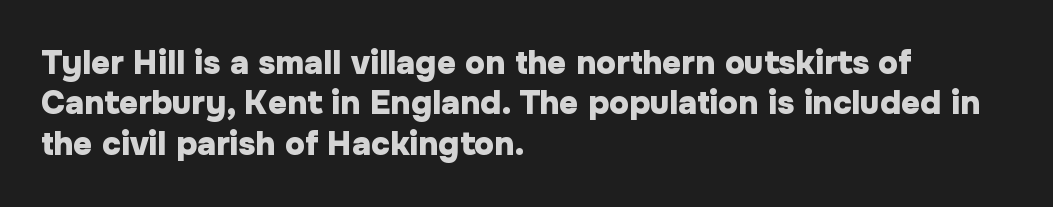
The sample has been set heavy, in full bold. These lines are set flush left with a ragged right edge. The letters sit at their default tracking, neither squeezed nor spread. Character widths vary here, with narrow letters taking less room than wide ones. Style check: upright. Only glyphs here, with clear space below each row.
